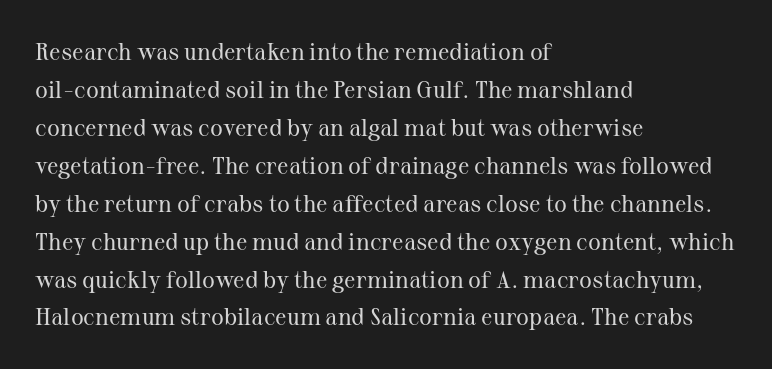
Q: Is the text bold? A: No.
Q: Is the text italic (slanted)? A: No, it is upright.
Q: Is the text underlined? A: No.
Q: How is the paragraph aligned? A: Left-aligned.
Q: Is the spacing between letters normal or unusually wide? A: Normal.
Q: Is the spacing between lines tight, normal or loose? A: Normal.
